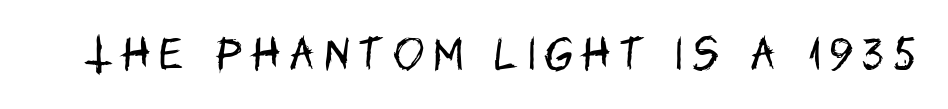
{"serif": "no", "italic": "no", "bold": "no", "weight": "regular", "width": "condensed", "stroke_contrast": "low", "x_height": "large", "monospaced": "no", "underline": "no", "letter_spacing": "wide", "letter_spacing_em": 0.27, "glyph_px": 37}
